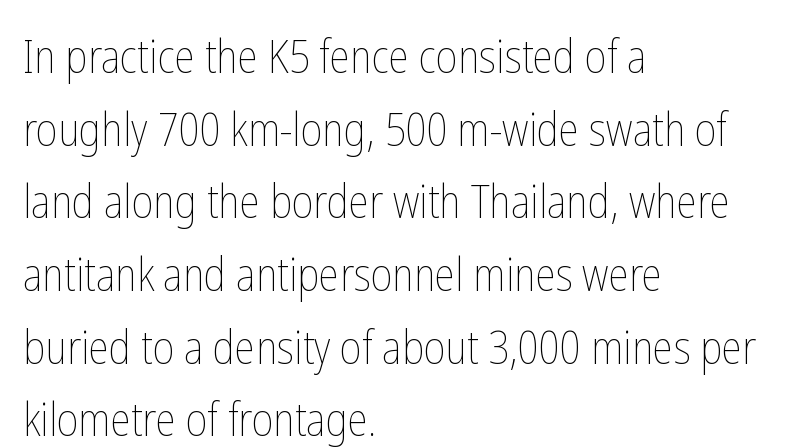
{"italic": "no", "bold": "no", "weight": "thin", "width": "condensed", "stroke_contrast": "low", "x_height": "medium", "monospaced": "no", "underline": "no", "align": "left", "line_spacing": "normal", "line_spacing_ratio": 1.58, "letter_spacing": "normal", "letter_spacing_em": 0.0, "glyph_px": 46}
